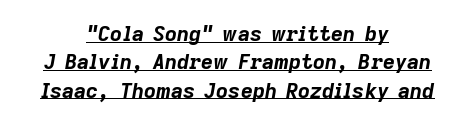
Emphasis is given by a line drawn under the lettering. The letterforms sit shoulder to shoulder at normal distance. Bold? Absolutely — the strokes are thick and heavy. Notice how the passage keeps no hard edge, just a central spine. Slanted lettering throughout. Interline gaps are of average width in this sample.
